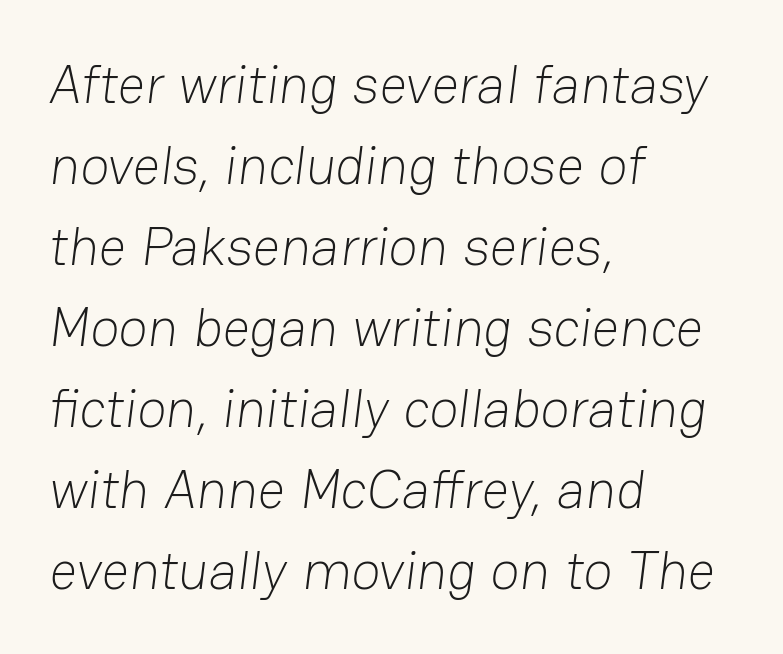
The image shows 54 px light sans-serif type; set left-aligned, normal line spacing (1.5x), normal letter spacing, not underlined; low stroke contrast and a medium x-height.
